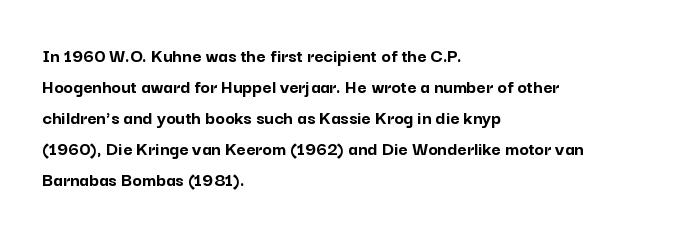
Q: Is the text bold? A: Yes.
Q: Is the text italic (slanted)? A: No, it is upright.
Q: Is the text underlined? A: No.
Q: How is the paragraph aligned? A: Left-aligned.
Q: Is the spacing between letters normal or unusually wide? A: Normal.
Q: Is the spacing between lines tight, normal or loose? A: Normal.
